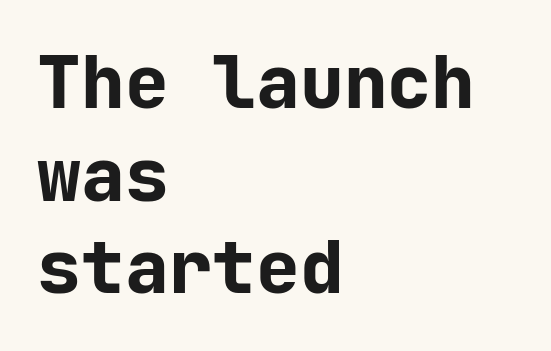
Q: Is the text bold? A: Yes.
Q: Is the text italic (slanted)? A: No, it is upright.
Q: Is the typeface a serif or a sans-serif typeface? A: Sans-serif.
Q: Is the text underlined? A: No.
Q: How is the paragraph aligned? A: Left-aligned.
Q: Is the spacing between letters normal or unusually wide? A: Normal.
Q: Is the spacing between lines tight, normal or loose? A: Normal.
Q: Width (condensed, normal, or wide)? A: Normal.
Q: Stroke contrast? A: Low.
Q: x-height? A: Medium.
Q: Monospaced? A: Yes.
